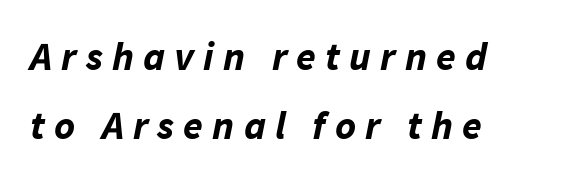
Descender tails drop into unmarked territory. Rendered with sloped, italic letterforms. Caption: bold face, heavy strokes. Reading down the block, your eye returns to a fixed left position each line.
